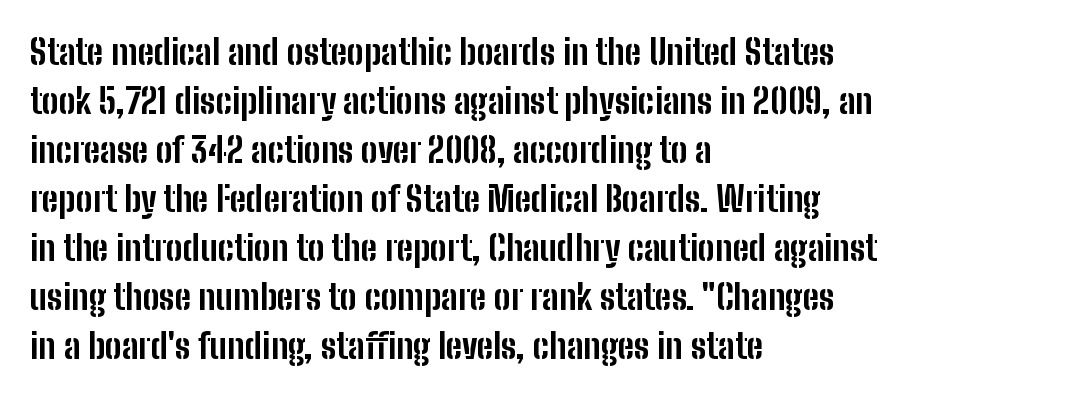
The image shows 35 px bold, condensed sans-serif type, upright; set left-aligned, normal line spacing (1.4x), normal letter spacing, not underlined; low stroke contrast and a medium x-height.
